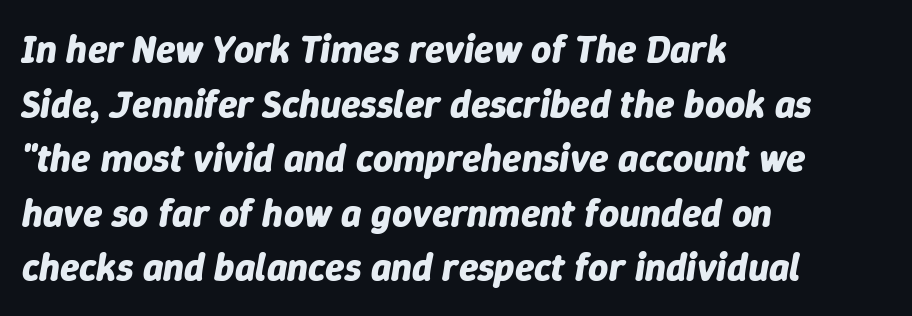
Is the type slanted? Yes — the strokes lean at a clear angle. Rows of type keep a routine distance in the vertical direction. Just letters on the line, the space beneath them empty. The letters advance in unequal steps, a hallmark of proportional type. Nobody touched the tracking dial on this one. Typesetter's note: full bold, strokes at maximum text heaviness.
